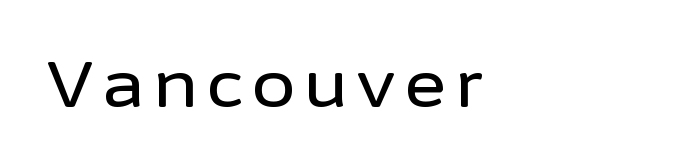
Q: Is the text italic (slanted)? A: No, it is upright.
Q: Is the typeface a serif or a sans-serif typeface? A: Sans-serif.
Q: Is the text underlined? A: No.
Q: Width (condensed, normal, or wide)? A: Normal.
Q: Stroke contrast? A: Low.
Q: x-height? A: Medium.
Q: Monospaced? A: No.
